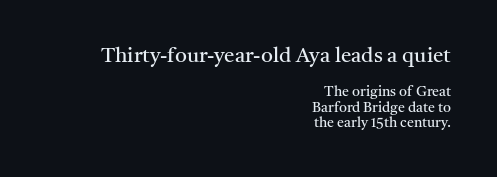
{"italic": "no", "bold": "no", "underline": "no", "align": "right", "line_spacing": "tight", "line_spacing_ratio": 1.08, "letter_spacing": "normal", "letter_spacing_em": 0.0, "larger_block": "first", "size_ratio": 1.5, "glyph_px": 21}
